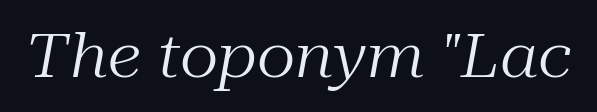
The passage shown is not underscored anywhere. Does the lettering tilt? It does — this is italic. The passage shown is typeset with a serif family. The passage shown is typed in a proportional face where columns would drift.
